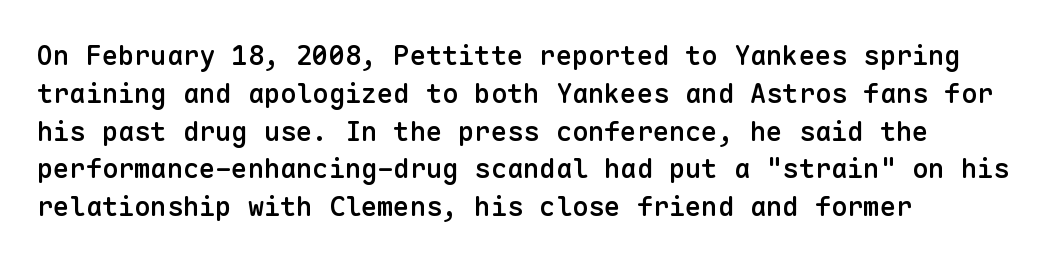
Q: Is the text bold? A: Semi-bold.
Q: Is the text italic (slanted)? A: No, it is upright.
Q: Is the text underlined? A: No.
Q: How is the paragraph aligned? A: Left-aligned.
Q: Is the spacing between letters normal or unusually wide? A: Normal.
Q: Is the spacing between lines tight, normal or loose? A: Normal.
